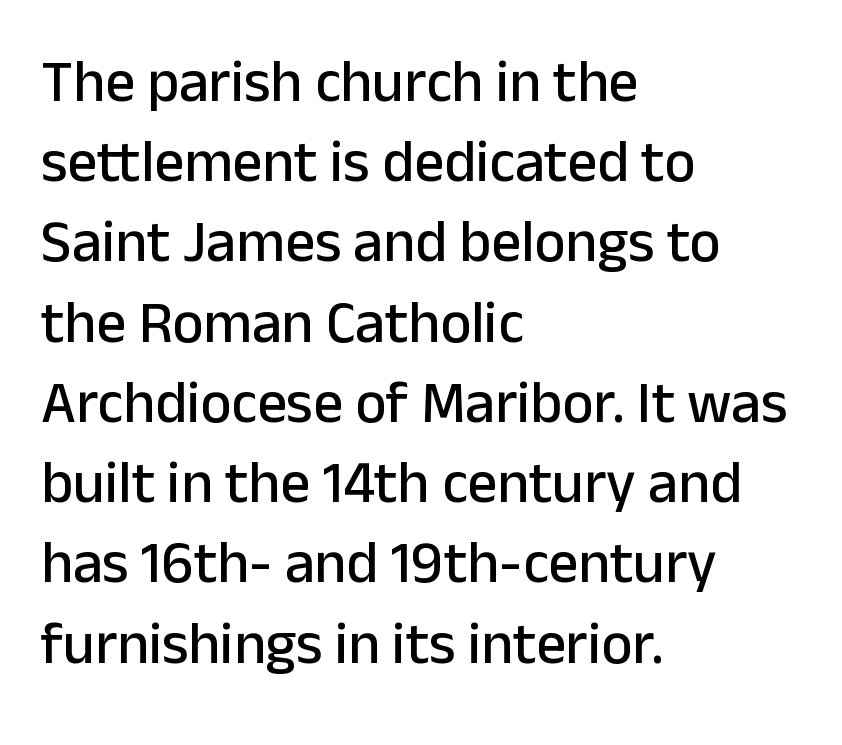
{"serif": "no", "italic": "no", "width": "normal", "stroke_contrast": "low", "x_height": "medium", "monospaced": "no", "underline": "no", "align": "left", "line_spacing": "normal", "line_spacing_ratio": 1.36, "letter_spacing": "normal", "letter_spacing_em": 0.0, "glyph_px": 59}
